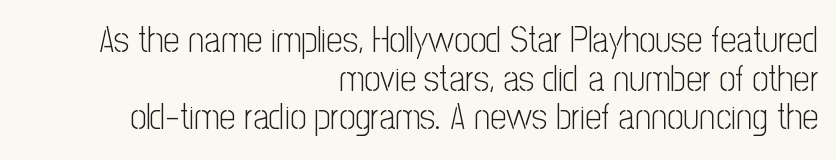
Font category for this specimen: sans-serif. Tightly led — the rows are bunched. What stands out about the letter spacing? Nothing — it is the standard amount. Posture: straight, roman, zero tilt. The passage is arranged like a letterhead date or caption credit — flush right.
